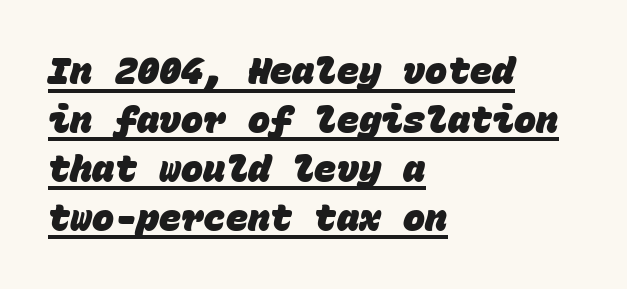
No extra tracking has been applied to these lines. Normally led — the rows are evenly, conventionally spaced. The rendering shows plain stroke endings on the letterforms — a sans-serif design. Do the characters align in a grid? Yes, the font is monospaced. Compared with an ordinary text face, these strokes are far heavier — a full bold.
